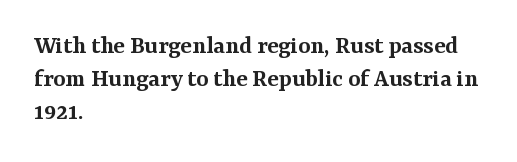
The image shows 26 px text type, upright; set left-aligned, normal line spacing (1.27x), normal letter spacing, not underlined.
